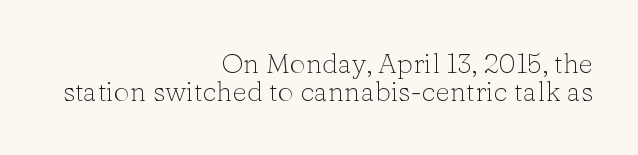
The typesetter chose a ragged-left arrangement here. The leading is snug, giving the passage a crowded texture. Check under the words: just untouched page. No letter is thick-stroked: the sample isn't bold. The rendering uses natural spacing where letterforms have individual widths. Italic? Not at all — the glyphs are vertical.
